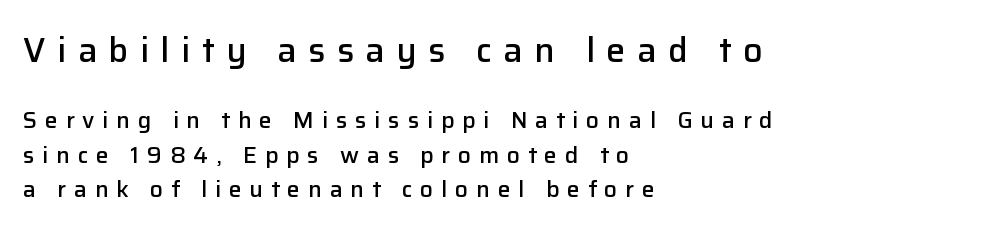
Q: Is the text bold? A: Semi-bold.
Q: Is the text italic (slanted)? A: No, it is upright.
Q: Is the typeface a serif or a sans-serif typeface? A: Sans-serif.
Q: Is the text underlined? A: No.
Q: How is the paragraph aligned? A: Left-aligned.
Q: Is the spacing between letters normal or unusually wide? A: Unusually wide.
Q: Is the spacing between lines tight, normal or loose? A: Normal.
Q: Which block of text is set in a larger size, the first (top) or the second (bottom)? A: The first (top) one.
Q: Width (condensed, normal, or wide)? A: Normal.
Q: Stroke contrast? A: Low.
Q: x-height? A: Medium.
Q: Monospaced? A: No.
